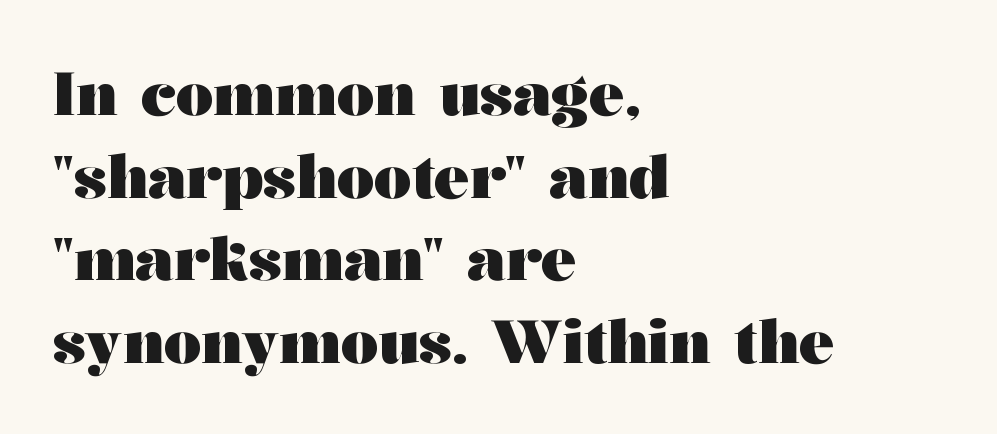
Q: Is the text bold? A: Yes.
Q: Is the text italic (slanted)? A: No, it is upright.
Q: Is the typeface a serif or a sans-serif typeface? A: Serif.
Q: Is the text underlined? A: No.
Q: How is the paragraph aligned? A: Left-aligned.
Q: Is the spacing between letters normal or unusually wide? A: Normal.
Q: Is the spacing between lines tight, normal or loose? A: Normal.
Q: Width (condensed, normal, or wide)? A: Wide.
Q: Stroke contrast? A: Medium.
Q: x-height? A: Medium.
Q: Monospaced? A: No.
